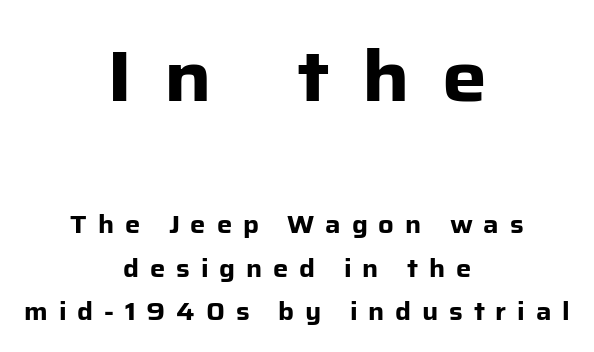
Q: Is the text bold? A: Yes.
Q: Is the text italic (slanted)? A: No, it is upright.
Q: Is the typeface a serif or a sans-serif typeface? A: Sans-serif.
Q: Is the text underlined? A: No.
Q: How is the paragraph aligned? A: Centered.
Q: Is the spacing between letters normal or unusually wide? A: Unusually wide.
Q: Which block of text is set in a larger size, the first (top) or the second (bottom)? A: The first (top) one.
Q: Width (condensed, normal, or wide)? A: Normal.
Q: Stroke contrast? A: Low.
Q: x-height? A: Medium.
Q: Monospaced? A: No.
